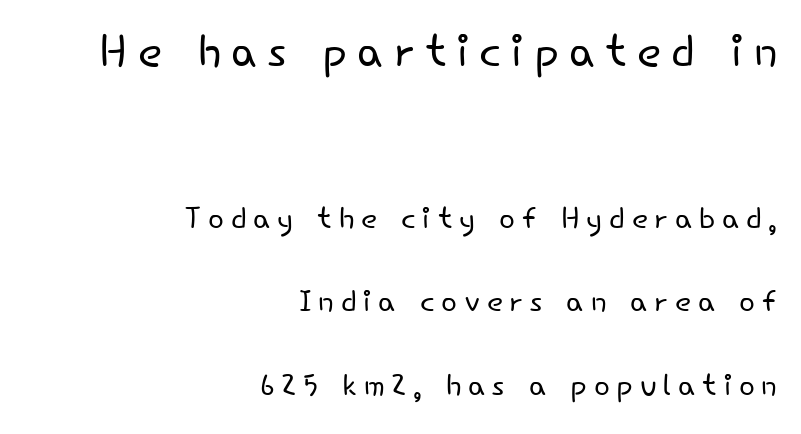
The image shows 63 px light sans-serif type, upright; set right-aligned, loose line spacing (1.99x), not underlined; the first (top) block is 1.5x larger; low stroke contrast and a small x-height.
